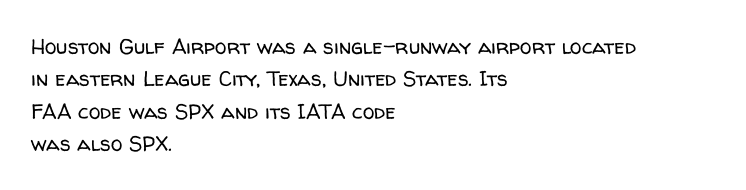
Q: Is the text bold? A: No.
Q: Is the text italic (slanted)? A: No, it is upright.
Q: Is the text underlined? A: No.
Q: How is the paragraph aligned? A: Left-aligned.
Q: Is the spacing between letters normal or unusually wide? A: Normal.
Q: Is the spacing between lines tight, normal or loose? A: Normal.
